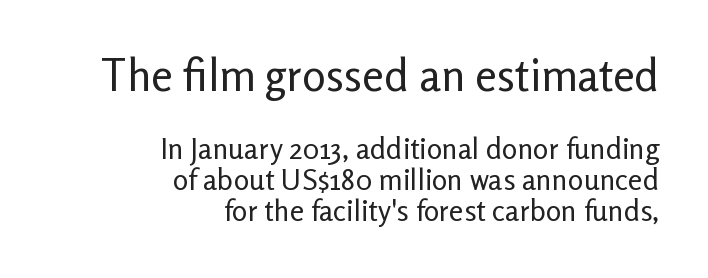
The image shows 44 px regular-weight sans-serif type, upright; set right-aligned, tight line spacing (1.07x), normal letter spacing, not underlined; the first (top) block is 1.52x larger; low stroke contrast and a medium x-height.
